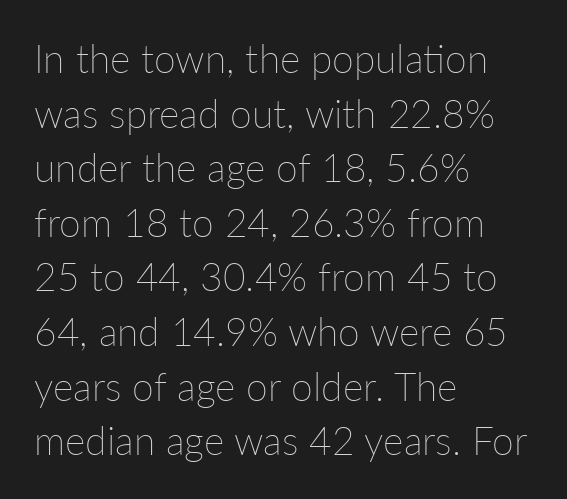
Reading down the column, the eye jumps a familiar distance to each next line. No extra tracking has been applied to these lines. The axis of the letterforms is exactly vertical. The font is comparable to plain body text, perhaps lighter. The foot of each line stays bare and open.
